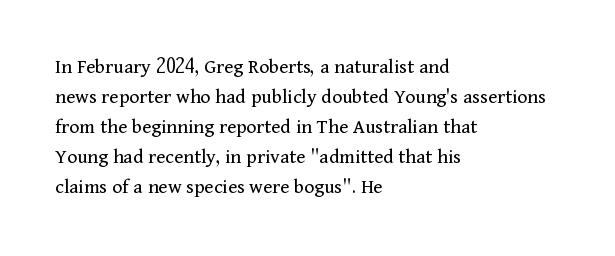
The image shows 21 px text type, upright; set left-aligned, normal line spacing (1.43x), normal letter spacing, not underlined.
